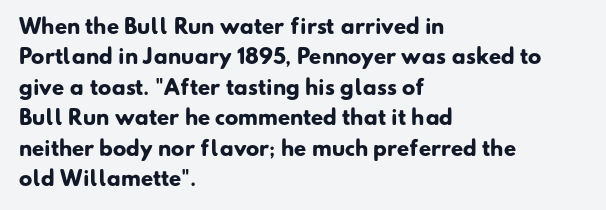
{"bold": "yes", "underline": "no", "align": "left", "line_spacing": "normal", "line_spacing_ratio": 1.52, "letter_spacing": "normal", "letter_spacing_em": 0.0, "glyph_px": 20}
